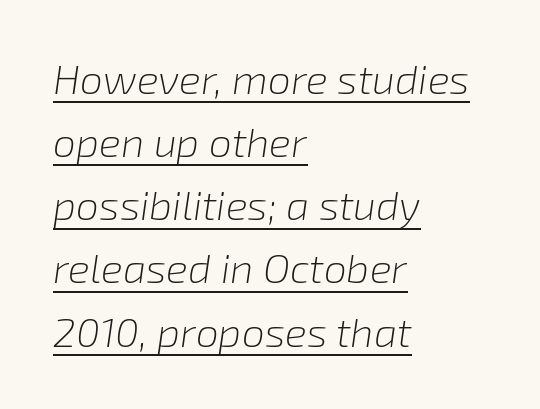
Q: Is the text bold? A: No.
Q: Is the text italic (slanted)? A: Yes, it leans right by about 8 degrees.
Q: Is the text underlined? A: Yes.
Q: How is the paragraph aligned? A: Left-aligned.
Q: Is the spacing between letters normal or unusually wide? A: Normal.
Q: Is the spacing between lines tight, normal or loose? A: Normal.
Q: Width (condensed, normal, or wide)? A: Normal.
Q: Stroke contrast? A: Low.
Q: x-height? A: Medium.
Q: Monospaced? A: No.
